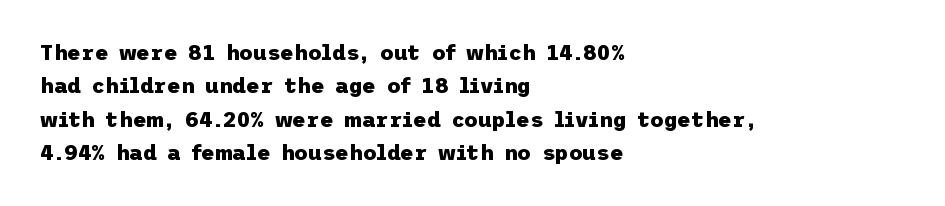
{"italic": "no", "bold": "yes", "underline": "no", "align": "left", "line_spacing": "normal", "line_spacing_ratio": 1.59, "letter_spacing": "normal", "letter_spacing_em": 0.0, "glyph_px": 21}
